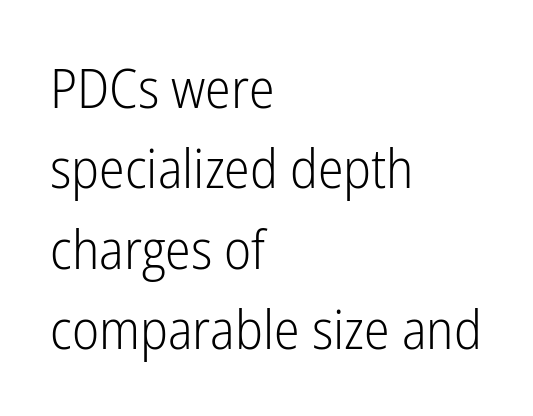
{"serif": "no", "italic": "no", "bold": "no", "weight": "light", "width": "condensed", "stroke_contrast": "low", "x_height": "medium", "monospaced": "no", "underline": "no", "align": "left", "line_spacing": "normal", "line_spacing_ratio": 1.49, "letter_spacing": "normal", "letter_spacing_em": 0.0, "glyph_px": 54}
